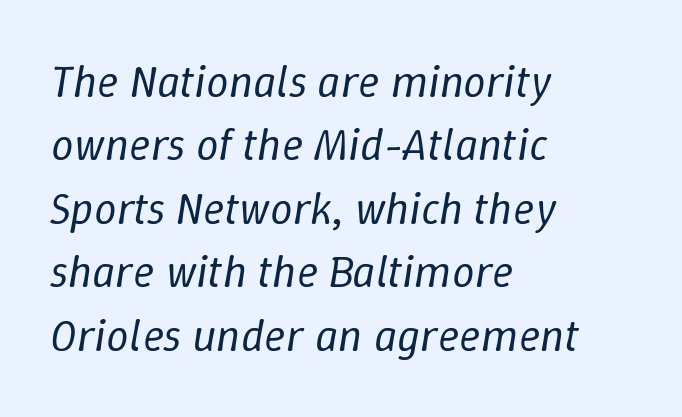
Bare-footed words on every line. The setting favours the left margin, as ordinary paragraphs usually do. Each new line begins a customary step beneath the previous one. Inter-character spacing is left at the font's built-in metrics.
